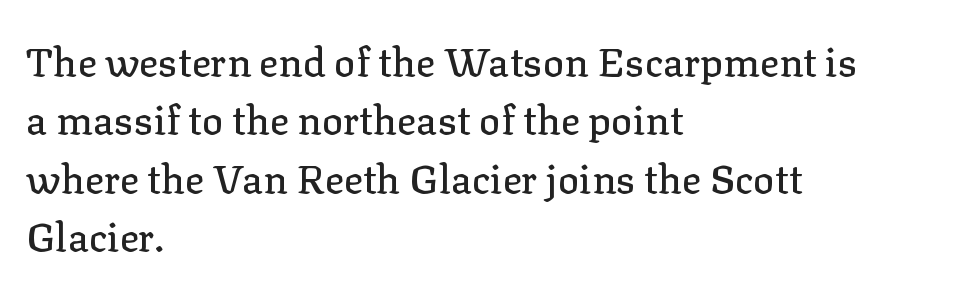
Q: Is the text italic (slanted)? A: No, it is upright.
Q: Is the typeface a serif or a sans-serif typeface? A: Serif.
Q: Is the text underlined? A: No.
Q: How is the paragraph aligned? A: Left-aligned.
Q: Is the spacing between letters normal or unusually wide? A: Normal.
Q: Is the spacing between lines tight, normal or loose? A: Normal.
Q: Width (condensed, normal, or wide)? A: Normal.
Q: Stroke contrast? A: Low.
Q: x-height? A: Medium.
Q: Monospaced? A: No.
